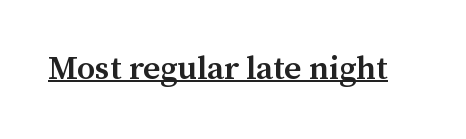
Caption: standard tracking, unaltered. This sample has the flowing, uneven cadence of proportional lettering. Each letter's strokes conclude with small projecting serifs. Unlike italic type, these characters show no tilt at all. Caption: semibold face, moderately heavy strokes. Glance below the letters and you will spot a drawn line.
